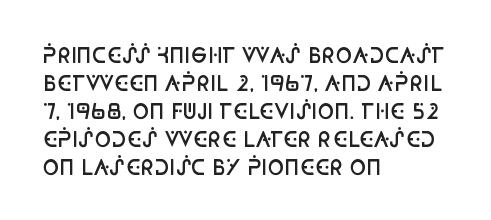
Q: Is the text bold? A: Semi-bold.
Q: Is the text italic (slanted)? A: No, it is upright.
Q: Is the text underlined? A: No.
Q: How is the paragraph aligned? A: Left-aligned.
Q: Is the spacing between letters normal or unusually wide? A: Normal.
Q: Is the spacing between lines tight, normal or loose? A: Normal.
